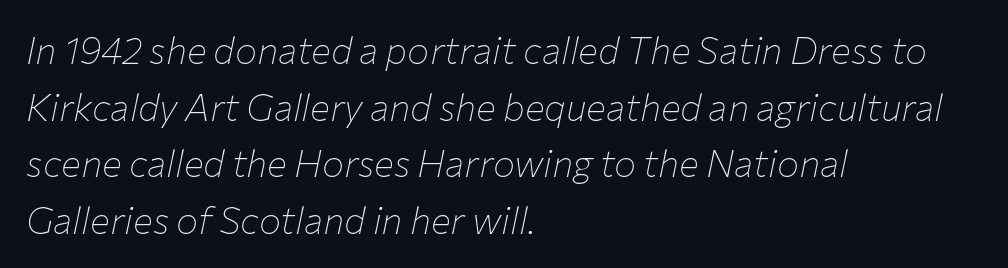
The image shows 37 px thin type, italic (leaning right); set left-aligned, normal line spacing (1.53x), normal letter spacing, not underlined; low stroke contrast and a medium x-height.
